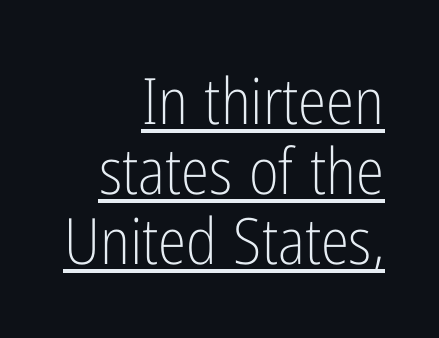
Q: Is the text bold? A: No.
Q: Is the text italic (slanted)? A: No, it is upright.
Q: Is the typeface a serif or a sans-serif typeface? A: Sans-serif.
Q: Is the text underlined? A: Yes.
Q: How is the paragraph aligned? A: Right-aligned.
Q: Is the spacing between letters normal or unusually wide? A: Normal.
Q: Is the spacing between lines tight, normal or loose? A: Tight.
Q: Width (condensed, normal, or wide)? A: Condensed.
Q: Stroke contrast? A: Low.
Q: x-height? A: Medium.
Q: Monospaced? A: No.
